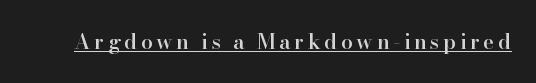
Q: Is the text bold? A: Semi-bold.
Q: Is the text italic (slanted)? A: No, it is upright.
Q: Is the text underlined? A: Yes.
